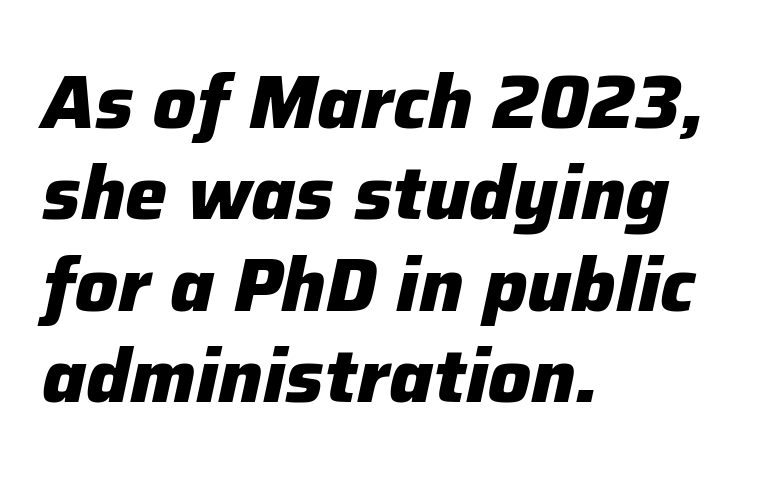
Set as a true bold cut, around the 700 mark. Typeset ragged right — the left edge is the straight one. The face used here has a pronounced slope to its letters. The space beneath each line is pristine and unruled. The tracking reads as untouched default to a designer's eye.
